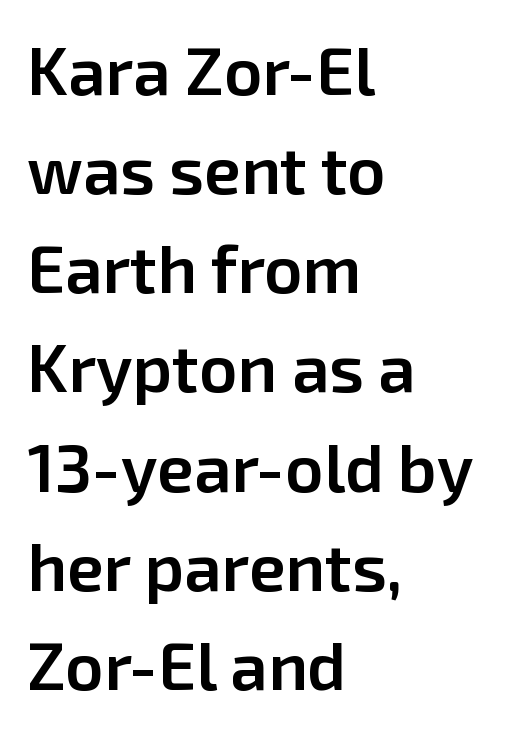
Characters follow at the spacing the type designer built in. Normally led — the rows are evenly, conventionally spaced. Posture: upright roman. A typesetter would call this proportional, since set widths differ per character.
